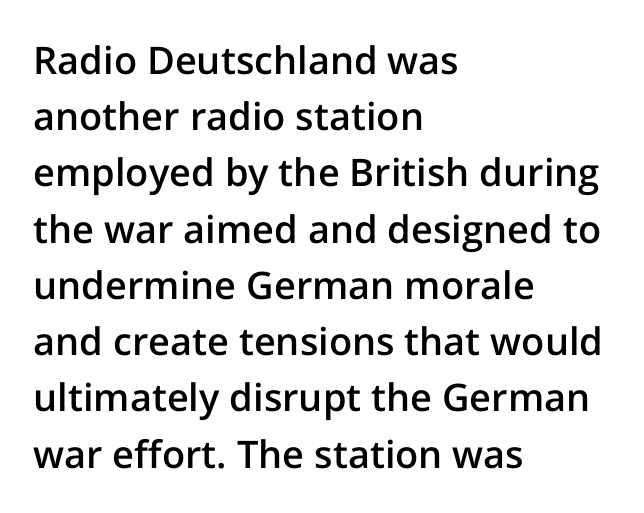
Q: Is the text bold? A: Semi-bold.
Q: Is the text italic (slanted)? A: No, it is upright.
Q: Is the typeface a serif or a sans-serif typeface? A: Sans-serif.
Q: Is the text underlined? A: No.
Q: How is the paragraph aligned? A: Left-aligned.
Q: Is the spacing between letters normal or unusually wide? A: Normal.
Q: Is the spacing between lines tight, normal or loose? A: Normal.
Q: Width (condensed, normal, or wide)? A: Normal.
Q: Stroke contrast? A: Low.
Q: x-height? A: Medium.
Q: Monospaced? A: No.
